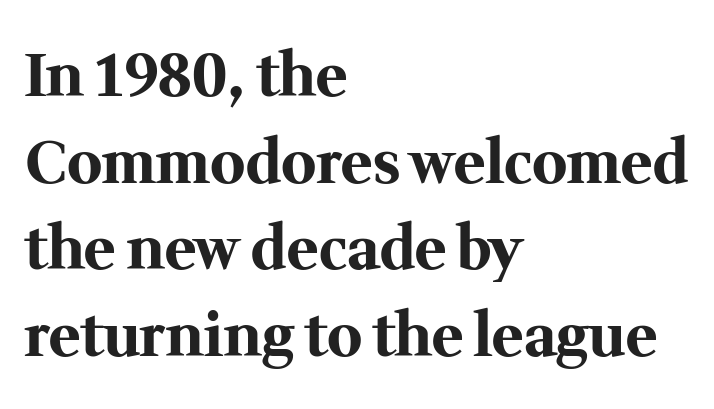
Q: Is the text bold? A: Yes.
Q: Is the text italic (slanted)? A: No, it is upright.
Q: Is the typeface a serif or a sans-serif typeface? A: Serif.
Q: Is the text underlined? A: No.
Q: How is the paragraph aligned? A: Left-aligned.
Q: Is the spacing between letters normal or unusually wide? A: Normal.
Q: Is the spacing between lines tight, normal or loose? A: Normal.
Q: Width (condensed, normal, or wide)? A: Normal.
Q: Stroke contrast? A: Medium.
Q: x-height? A: Medium.
Q: Monospaced? A: No.
